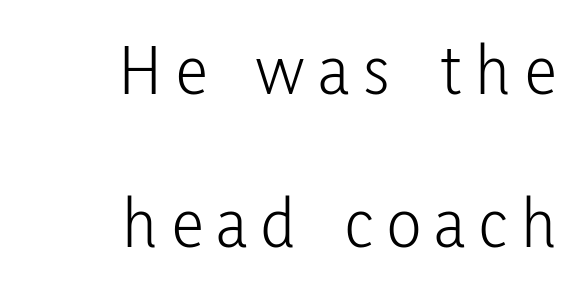
Q: Is the text bold? A: No.
Q: Is the text italic (slanted)? A: No, it is upright.
Q: Is the typeface a serif or a sans-serif typeface? A: Sans-serif.
Q: Is the text underlined? A: No.
Q: How is the paragraph aligned? A: Right-aligned.
Q: Is the spacing between letters normal or unusually wide? A: Unusually wide.
Q: Is the spacing between lines tight, normal or loose? A: Loose.
Q: Width (condensed, normal, or wide)? A: Condensed.
Q: Stroke contrast? A: Low.
Q: x-height? A: Medium.
Q: Monospaced? A: No.
